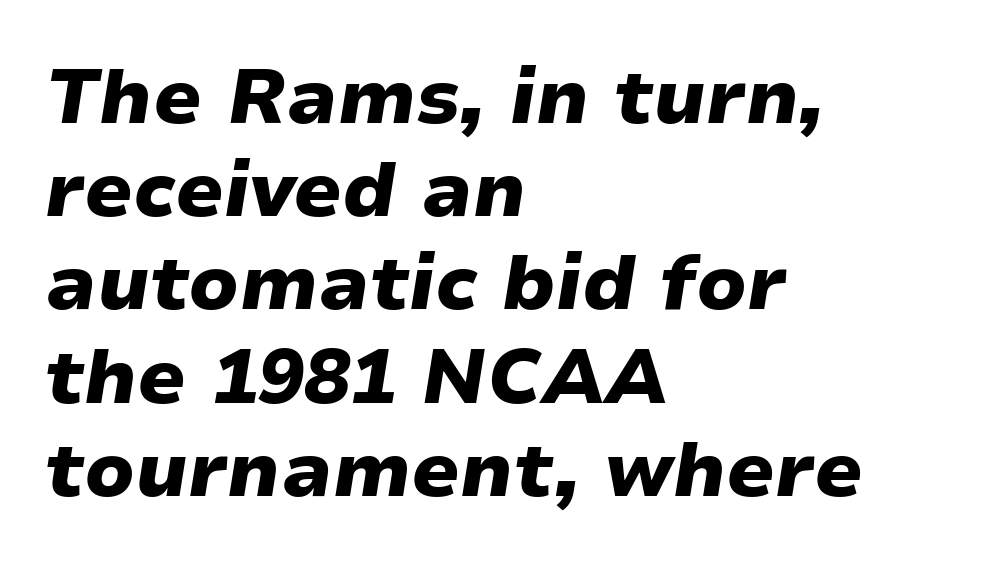
The face used here is proportionally spaced, like ordinary book or web type. Quick note: italic. The type is set solid horizontally, with unmodified tracking. Plain, unruled lines of type. Typographic density is high because the face is bold. The paragraph shown leans on its left margin.
